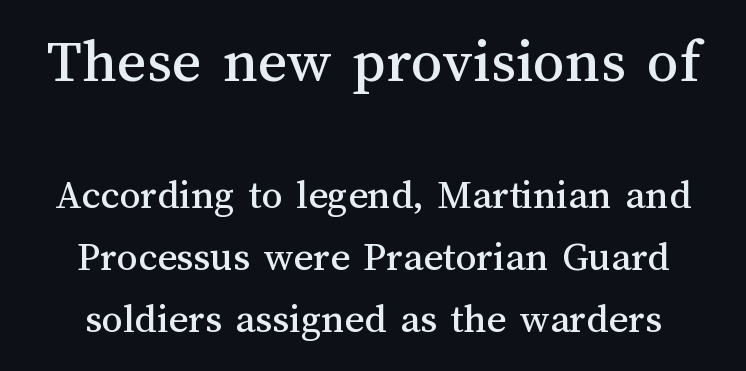
In terms of posture, this sample is upright. Normally led — the rows are evenly, conventionally spaced. You get the large type first, then a drop to smaller type. Character widths vary here, with narrow letters taking less room than wide ones. Observe the ordinary spacing: letters are neighbours, not strangers. Words float on clear page, feet unadorned.
